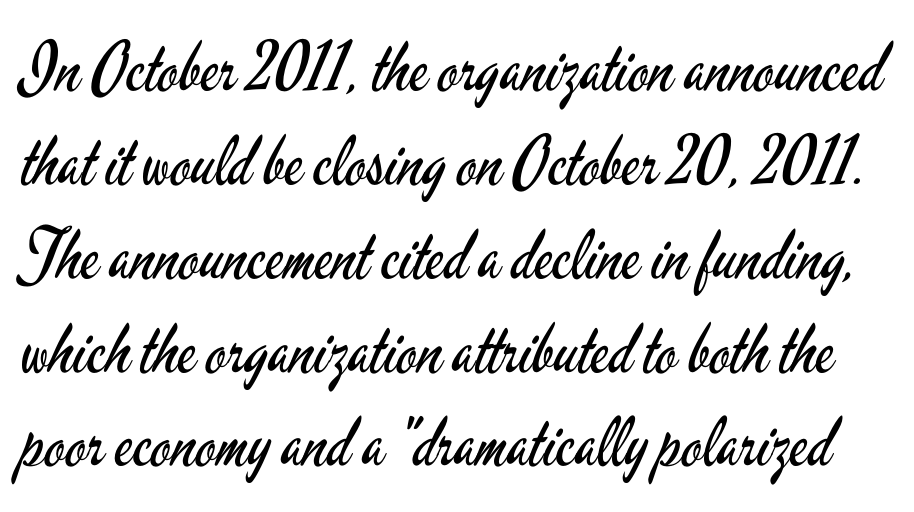
Does the type have serifs? No, each stem ends abruptly. Vertically, the passage feels balanced, rows spaced as you'd expect. Think of a printed novel: that variable character pitch is what you see here. The line texture is even and compact thanks to regular tracking. Any mark beneath the type? The region is blank.
